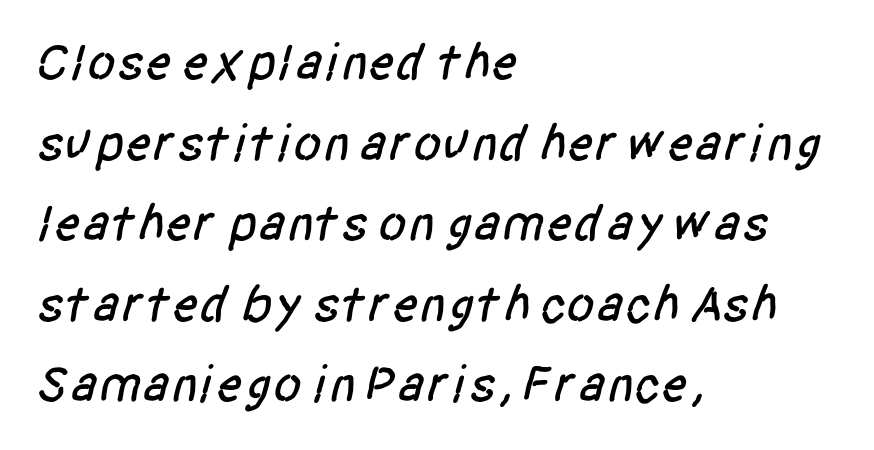
The image shows 52 px condensed sans-serif type; set left-aligned, normal line spacing (1.55x), normal letter spacing, not underlined; low stroke contrast and a large x-height.
